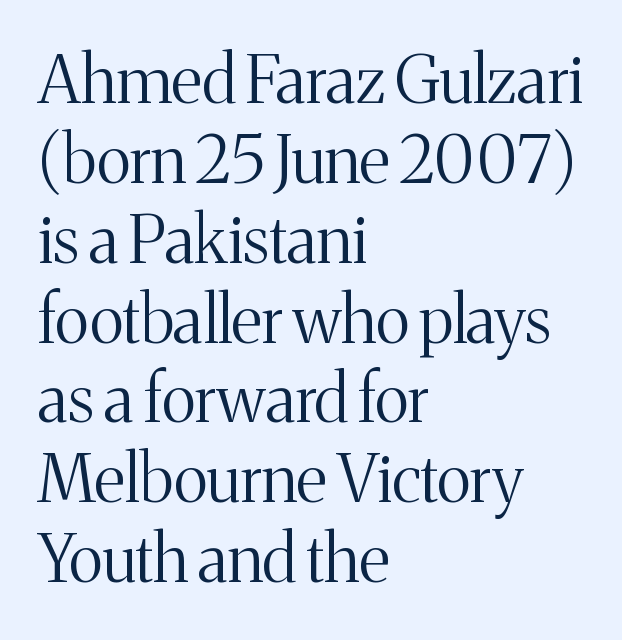
{"serif": "yes", "italic": "no", "bold": "no", "weight": "light", "width": "normal", "stroke_contrast": "medium", "x_height": "medium", "monospaced": "no", "underline": "no", "align": "left", "line_spacing_ratio": 1.21, "letter_spacing": "normal", "letter_spacing_em": 0.0, "glyph_px": 66}
